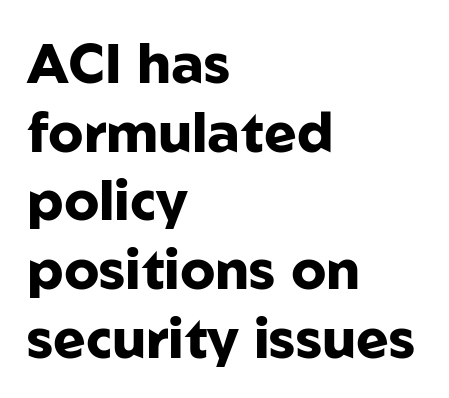
The image shows 55 px heavy sans-serif type, upright; set left-aligned, normal line spacing (1.25x), normal letter spacing, not underlined; low stroke contrast and a medium x-height.
